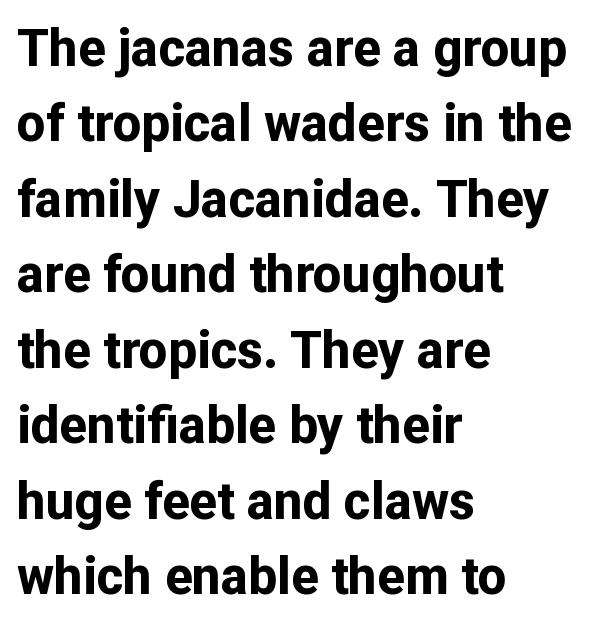
Q: Is the text bold? A: Yes.
Q: Is the text italic (slanted)? A: No, it is upright.
Q: Is the typeface a serif or a sans-serif typeface? A: Sans-serif.
Q: Is the text underlined? A: No.
Q: How is the paragraph aligned? A: Left-aligned.
Q: Is the spacing between letters normal or unusually wide? A: Normal.
Q: Is the spacing between lines tight, normal or loose? A: Normal.
Q: Width (condensed, normal, or wide)? A: Normal.
Q: Stroke contrast? A: Low.
Q: x-height? A: Medium.
Q: Monospaced? A: No.
